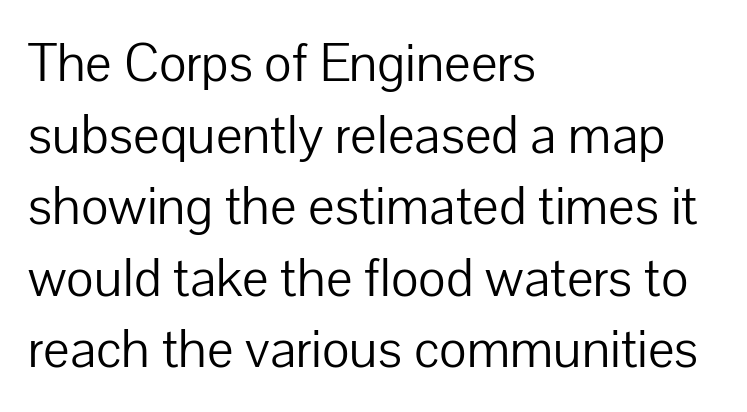
{"serif": "no", "italic": "no", "bold": "no", "weight": "light", "width": "normal", "stroke_contrast": "low", "x_height": "medium", "monospaced": "no", "underline": "no", "align": "left", "line_spacing": "normal", "line_spacing_ratio": 1.35, "letter_spacing": "normal", "letter_spacing_em": 0.0, "glyph_px": 53}
